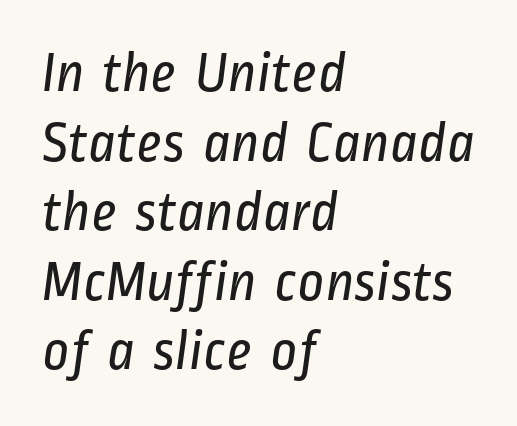
{"serif": "no", "bold": "no", "weight": "regular", "width": "condensed", "stroke_contrast": "low", "x_height": "medium", "monospaced": "no", "underline": "no", "align": "left", "line_spacing_ratio": 1.2, "letter_spacing": "normal", "letter_spacing_em": 0.0, "glyph_px": 58}
